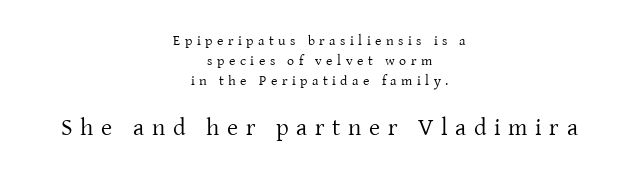
The image shows 24 px text type, upright; set centered, normal line spacing (1.42x), unusually wide letter spacing (+0.32 em), not underlined; the second (bottom) block is 1.71x larger.
